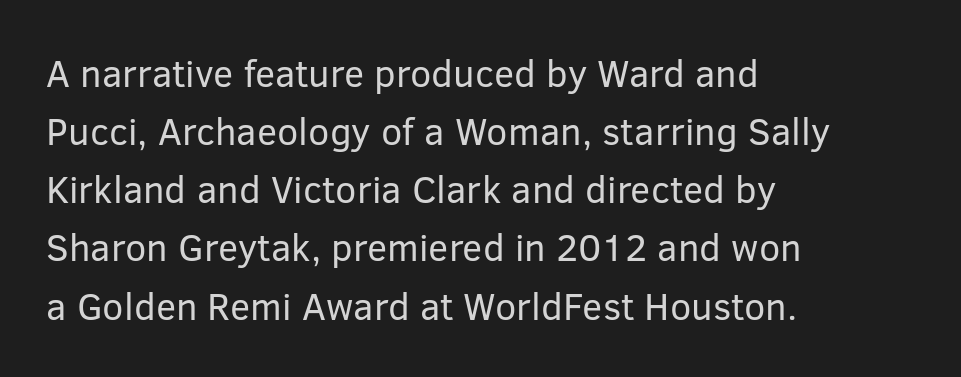
The lines in this sample share a left origin and differ only in where they stop. The face used here is a sans, in the tradition of grotesques and geometrics. This sample has the flowing, uneven cadence of proportional lettering. The strokes carry an ordinary text weight at most. The rows are spaced the way most documents space them.
